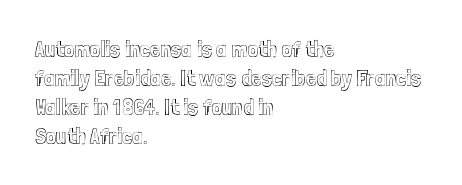
{"italic": "no", "underline": "no", "align": "left", "line_spacing": "normal", "line_spacing_ratio": 1.26, "letter_spacing": "normal", "letter_spacing_em": 0.0, "glyph_px": 23}
